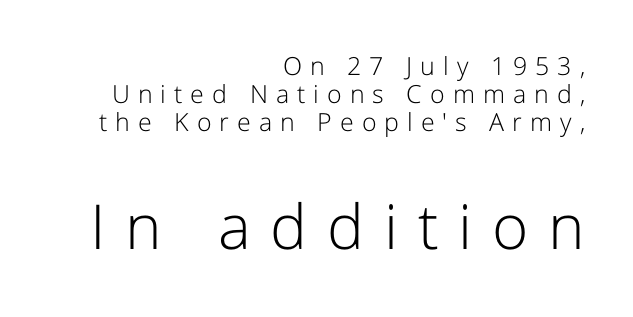
The image shows 62 px light sans-serif type, upright; set right-aligned, tight line spacing (1.13x), unusually wide letter spacing (+0.32 em), not underlined; the second (bottom) block is 2.48x larger; low stroke contrast and a medium x-height.
